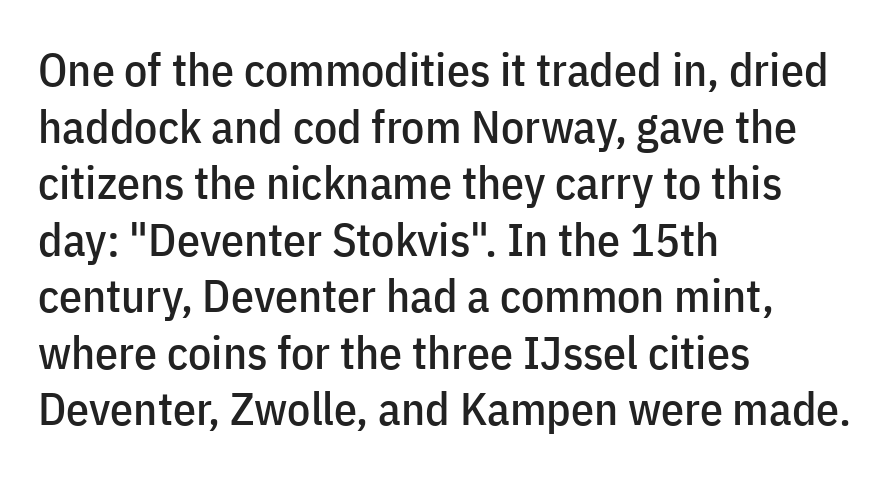
Q: Is the text italic (slanted)? A: No, it is upright.
Q: Is the typeface a serif or a sans-serif typeface? A: Sans-serif.
Q: Is the text underlined? A: No.
Q: How is the paragraph aligned? A: Left-aligned.
Q: Is the spacing between letters normal or unusually wide? A: Normal.
Q: Width (condensed, normal, or wide)? A: Condensed.
Q: Stroke contrast? A: Low.
Q: x-height? A: Medium.
Q: Monospaced? A: No.
